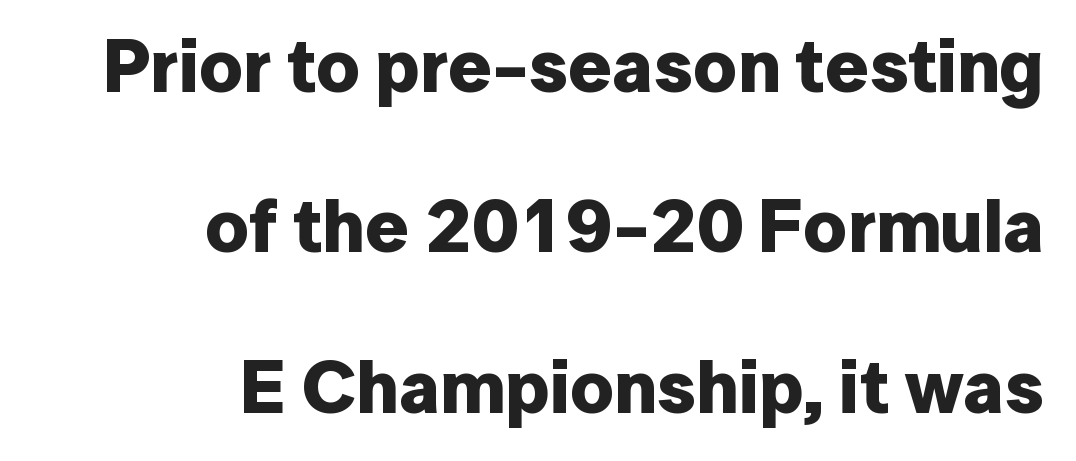
Q: Is the text bold? A: Yes.
Q: Is the text italic (slanted)? A: No, it is upright.
Q: Is the typeface a serif or a sans-serif typeface? A: Sans-serif.
Q: Is the text underlined? A: No.
Q: How is the paragraph aligned? A: Right-aligned.
Q: Is the spacing between letters normal or unusually wide? A: Normal.
Q: Is the spacing between lines tight, normal or loose? A: Loose.
Q: Width (condensed, normal, or wide)? A: Normal.
Q: Stroke contrast? A: Low.
Q: x-height? A: Medium.
Q: Monospaced? A: No.
